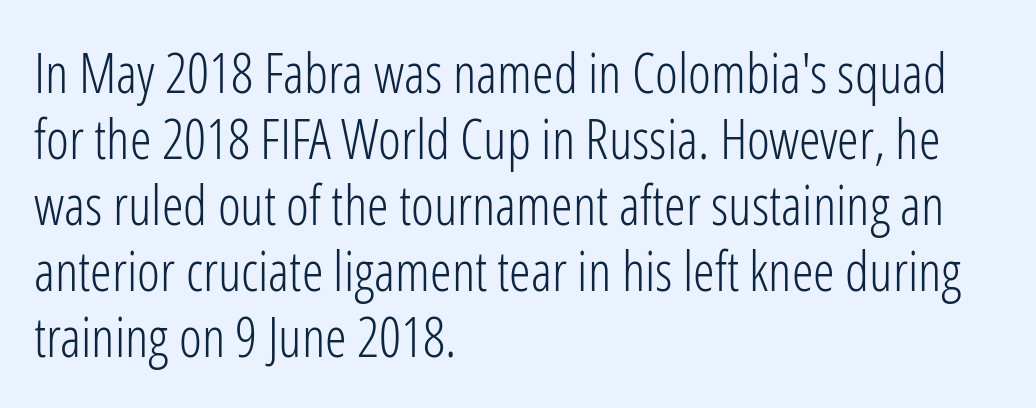
The face looks like a standard text weight, possibly lighter. Every row of glyphs begins at an identical x-position on the left. No extra tracking has been applied to these lines. Is this a sans? Yes — the strokes have no serifs. These lines are rendered in a variable-pitch font.
